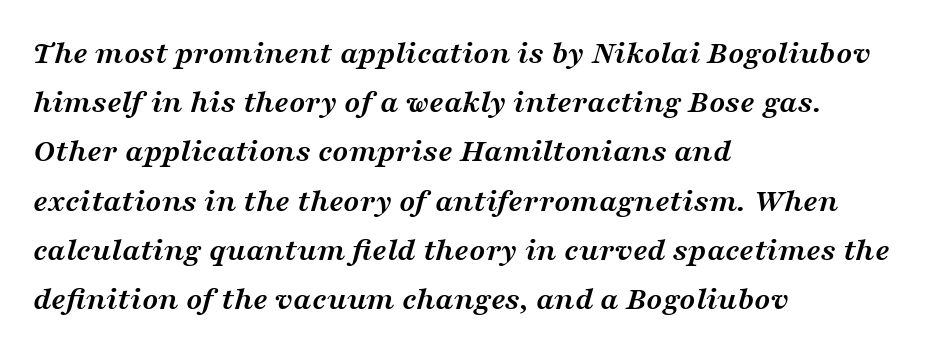
{"serif": "yes", "italic": "yes", "lean": "right", "slant_degrees": 16, "bold": "yes", "weight": "semibold", "width": "wide", "stroke_contrast": "medium", "x_height": "medium", "monospaced": "no", "underline": "no", "align": "left", "line_spacing": "normal", "line_spacing_ratio": 1.49, "letter_spacing": "normal", "letter_spacing_em": 0.0, "glyph_px": 33}
